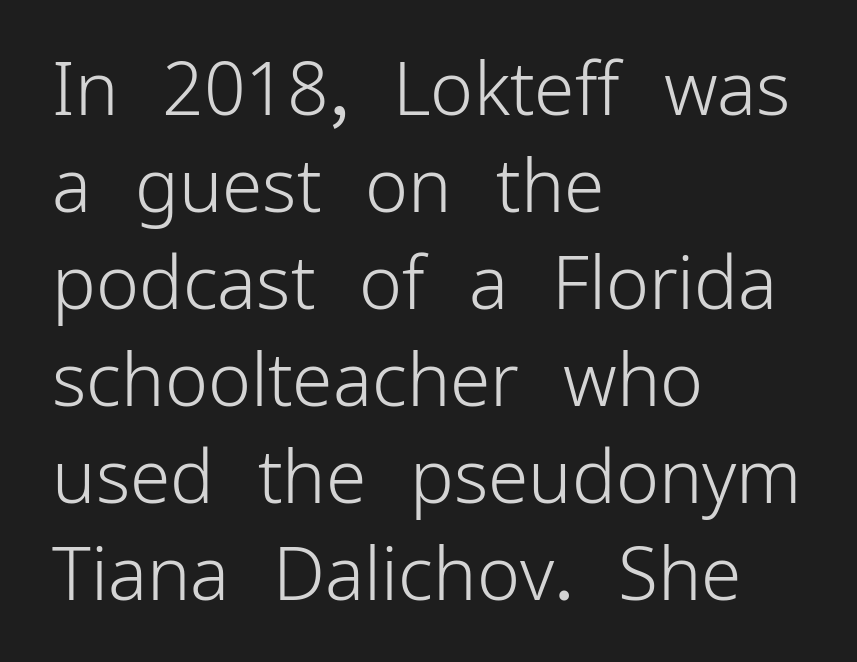
{"serif": "no", "italic": "no", "bold": "no", "weight": "light", "width": "normal", "stroke_contrast": "low", "x_height": "medium", "monospaced": "no", "underline": "no", "align": "left", "line_spacing": "normal", "line_spacing_ratio": 1.33, "letter_spacing": "normal", "letter_spacing_em": 0.0, "glyph_px": 73}
